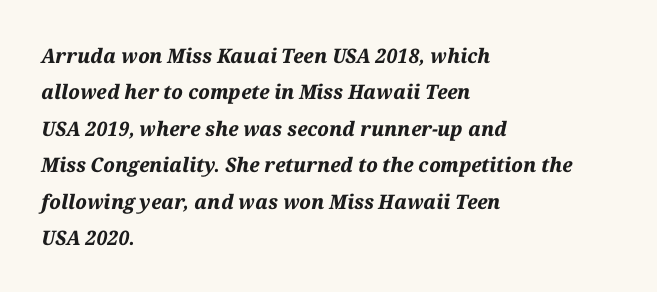
{"italic": "yes", "lean": "right", "slant_degrees": 12, "bold": "yes", "underline": "no", "align": "left", "line_spacing_ratio": 1.82, "letter_spacing": "normal", "letter_spacing_em": 0.0, "glyph_px": 20}
